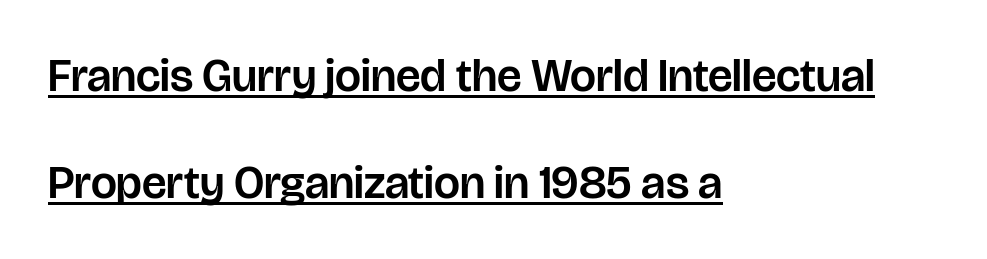
{"serif": "no", "italic": "no", "width": "normal", "stroke_contrast": "low", "x_height": "large", "monospaced": "no", "underline": "yes", "align": "left", "line_spacing": "loose", "line_spacing_ratio": 2.32, "letter_spacing": "normal", "letter_spacing_em": 0.0, "glyph_px": 46}
